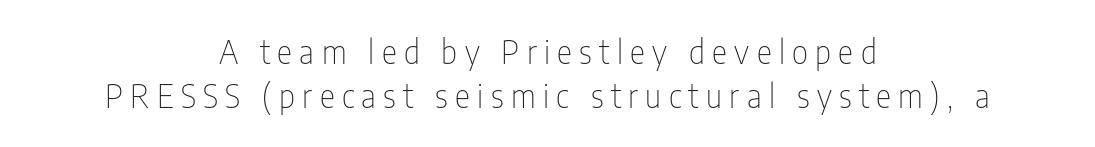
{"serif": "no", "italic": "no", "bold": "no", "weight": "thin", "width": "condensed", "stroke_contrast": "low", "x_height": "medium", "monospaced": "no", "underline": "no", "align": "center", "line_spacing": "normal", "line_spacing_ratio": 1.36, "letter_spacing": "wide", "letter_spacing_em": 0.23, "glyph_px": 32}
